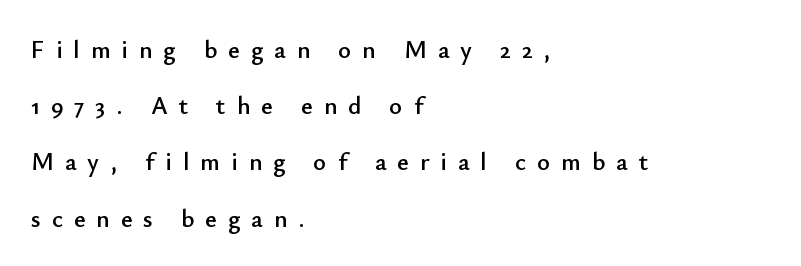
The lettering holds an erect, upright posture throughout. The typesetter chose a ragged-right arrangement here. Words appear elongated and porous because spacing is wide. Horizontal bands of white between lines are thick stripes. The passage shown is not underscored anywhere.
